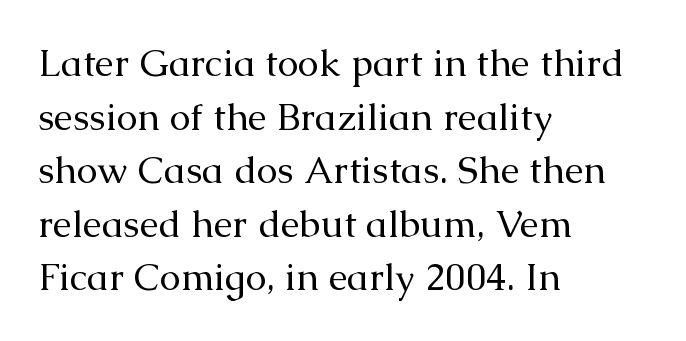
Q: Is the text bold? A: No.
Q: Is the text italic (slanted)? A: No, it is upright.
Q: Is the typeface a serif or a sans-serif typeface? A: Serif.
Q: Is the text underlined? A: No.
Q: How is the paragraph aligned? A: Left-aligned.
Q: Is the spacing between letters normal or unusually wide? A: Normal.
Q: Is the spacing between lines tight, normal or loose? A: Normal.
Q: Width (condensed, normal, or wide)? A: Normal.
Q: Stroke contrast? A: Medium.
Q: x-height? A: Medium.
Q: Monospaced? A: No.
